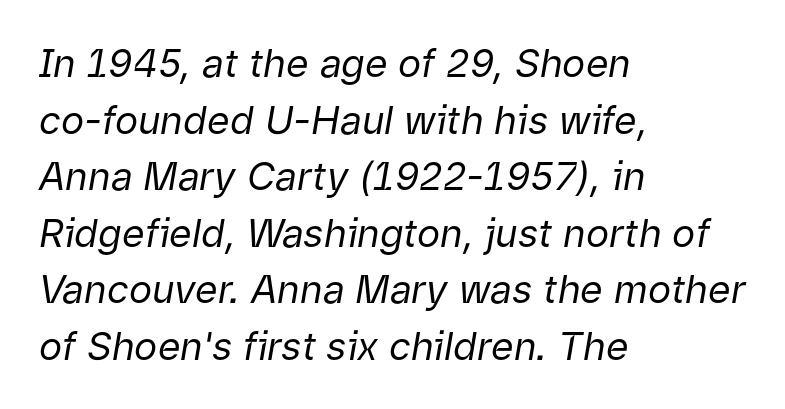
The image shows 39 px regular-weight type, italic (leaning right); set left-aligned, normal line spacing (1.45x), normal letter spacing, not underlined; low stroke contrast and a medium x-height.
